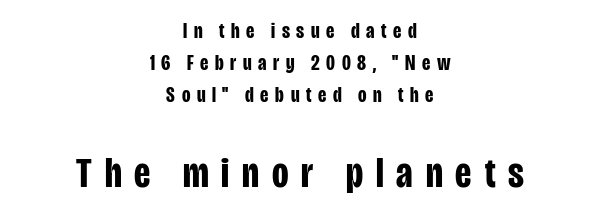
Type style note: lacks serifs. Is the lower block the larger one? Yes — the lower block carries the bigger type. Is the type bold? Yes — the strokes are clearly thick and heavy. The type sits square on the baseline with zero lean. Think of a printed novel: that variable character pitch is what you see here. This rendering widens character spacing well past its baseline value.
